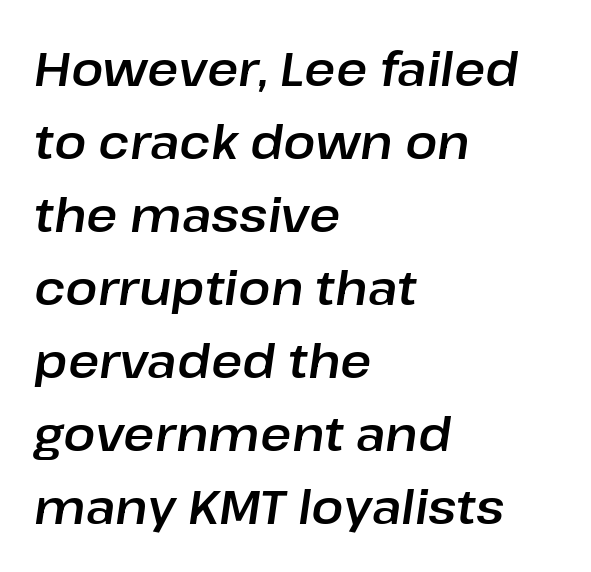
{"italic": "yes", "lean": "right", "slant_degrees": 8, "width": "normal", "stroke_contrast": "low", "x_height": "medium", "monospaced": "no", "underline": "no", "align": "left", "line_spacing": "normal", "line_spacing_ratio": 1.52, "letter_spacing": "normal", "letter_spacing_em": 0.0, "glyph_px": 48}
